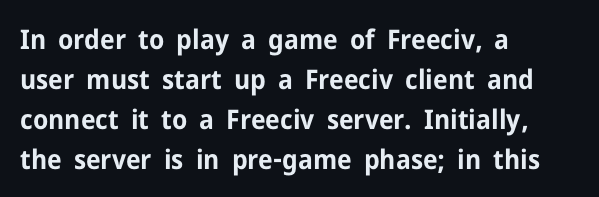
A student would call this left alignment; a typographer would say flush left, rag right. Lines of text with bare space underneath. Does the weight exceed regular? Yes, all the way to bold. Posture: vertical. The rows are spaced the way most documents space them. In terms of letterspacing, this is plain default setting.
